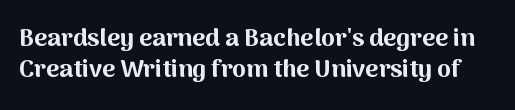
Q: Is the text bold? A: Yes.
Q: Is the text italic (slanted)? A: No, it is upright.
Q: Is the text underlined? A: No.
Q: Is the spacing between letters normal or unusually wide? A: Normal.
